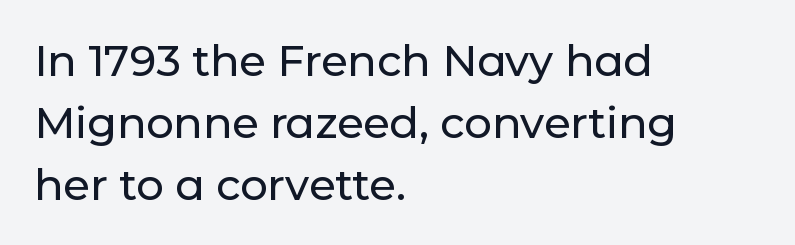
Students, observe: this is what conventionally led text looks like. Font category for this specimen: sans-serif. You can tell it's not italic because the verticals are truly vertical. The type is set solid horizontally, with unmodified tracking. The letters advance in unequal steps, a hallmark of proportional type. The zone under the glyphs is completely vacant.
